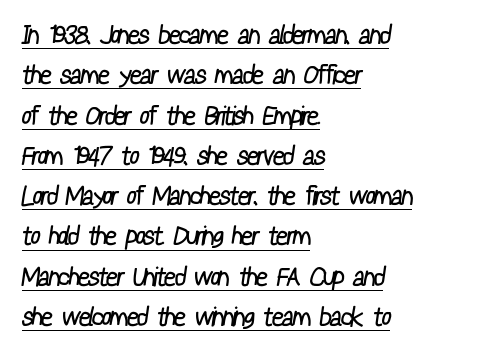
The image shows 26 px text type; set left-aligned, normal line spacing (1.55x), normal letter spacing, underlined.
